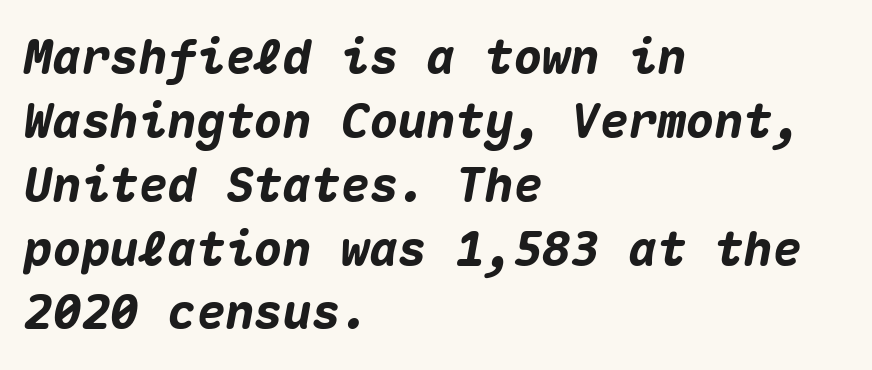
Note the uniform advance width — an 'i' takes as much space as an 'm'. Does the weight exceed regular? Yes, all the way to bold. Notice how the passage keeps a crisp vertical edge on the left only. In terms of letterspacing, this is plain default setting. A bare baseline throughout the passage.
